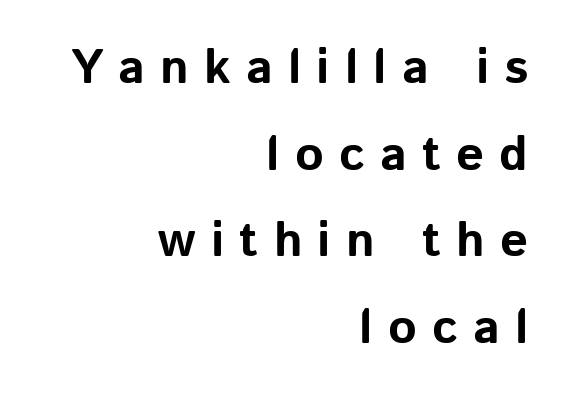
The image shows 49 px bold sans-serif type, upright; set right-aligned, line spacing 1.77x, unusually wide letter spacing (+0.31 em), not underlined; low stroke contrast and a medium x-height.
